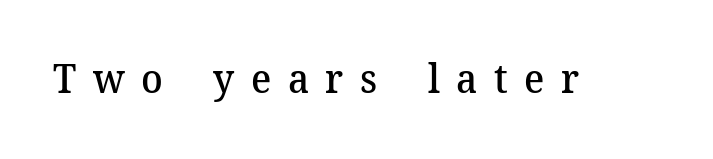
Notice how the stems are strictly vertical — no italics here. These lines are composed in type with serifs. The strip under each line holds only bare page. Every letter is mildly thick-stroked: semibold rather than bold. The passage shown has open, widely tracked lettering throughout. These lines are rendered in a variable-pitch font.
